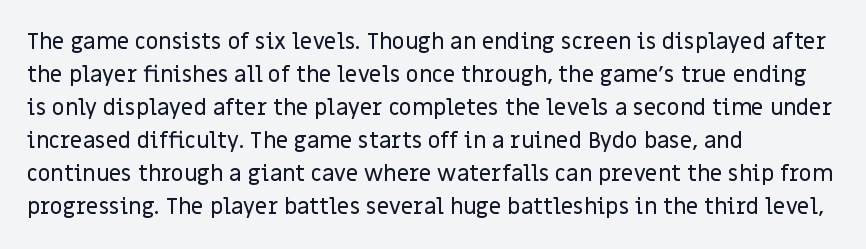
The image shows 22 px text type, upright; set left-aligned, normal line spacing (1.5x), normal letter spacing, not underlined.
